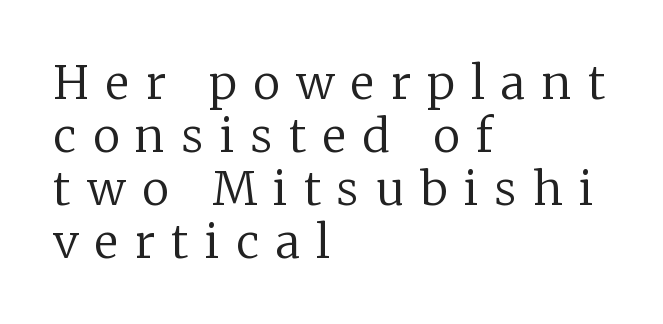
The image shows 46 px regular-weight serif type, upright; set left-aligned, tight line spacing (1.15x), unusually wide letter spacing (+0.36 em), not underlined; low stroke contrast and a medium x-height.
